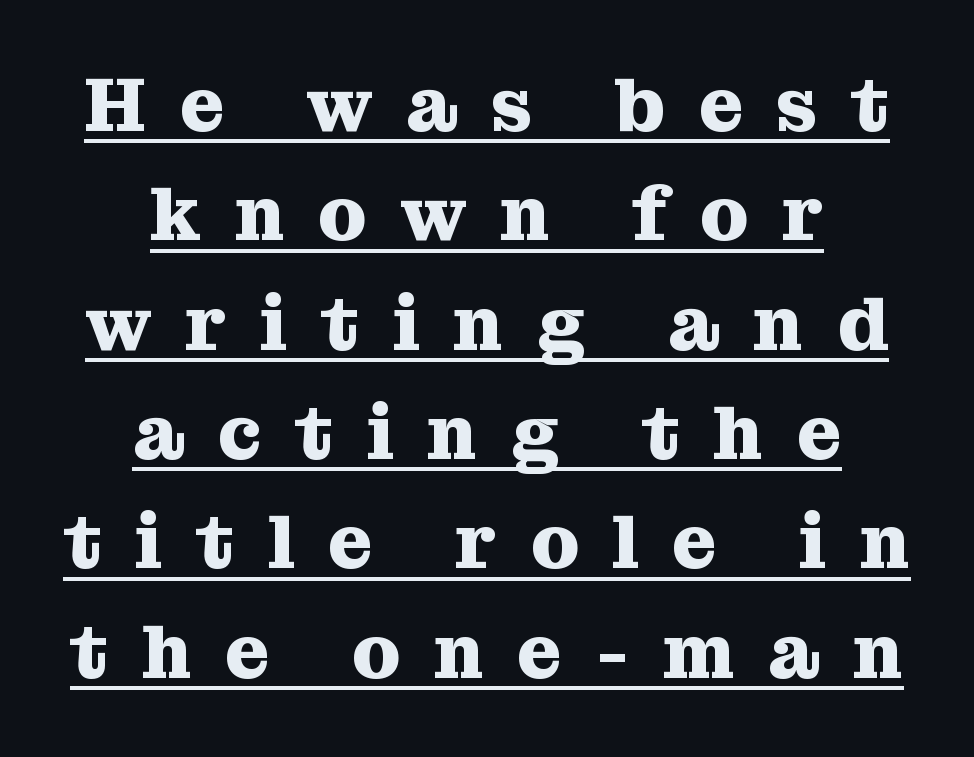
Q: Is the text bold? A: Yes.
Q: Is the text italic (slanted)? A: No, it is upright.
Q: Is the typeface a serif or a sans-serif typeface? A: Serif.
Q: Is the text underlined? A: Yes.
Q: How is the paragraph aligned? A: Centered.
Q: Is the spacing between letters normal or unusually wide? A: Unusually wide.
Q: Is the spacing between lines tight, normal or loose? A: Normal.
Q: Width (condensed, normal, or wide)? A: Normal.
Q: Stroke contrast? A: Medium.
Q: x-height? A: Medium.
Q: Monospaced? A: No.
